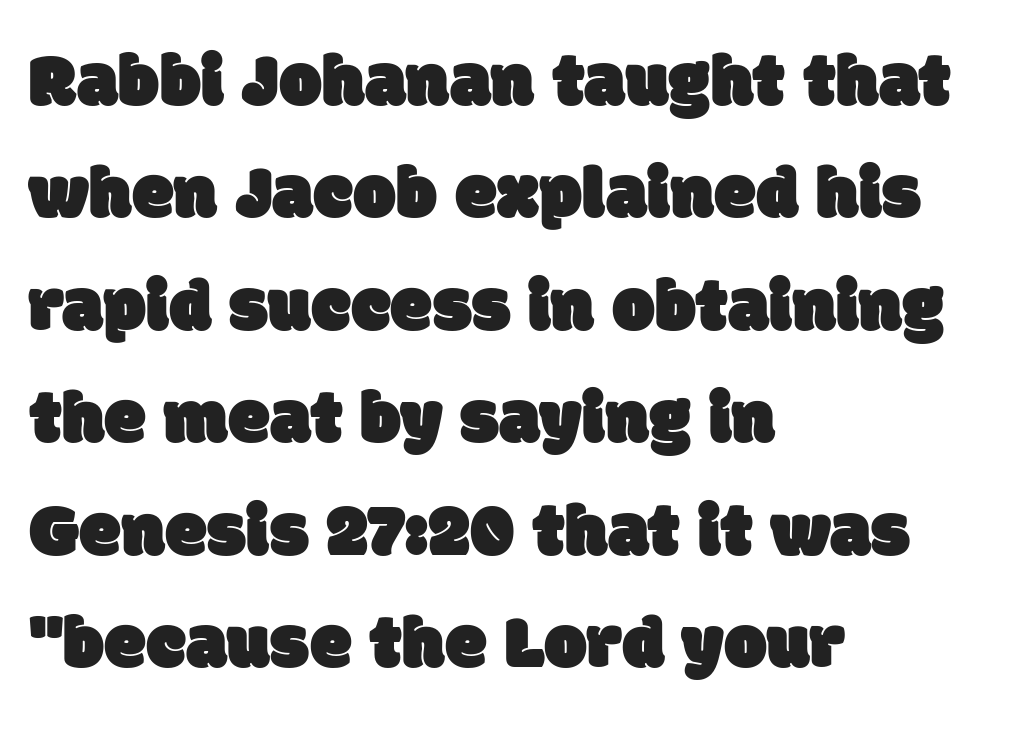
The image shows 76 px sans-serif type; set left-aligned, normal line spacing (1.48x), normal letter spacing, not underlined; low stroke contrast and a large x-height.
